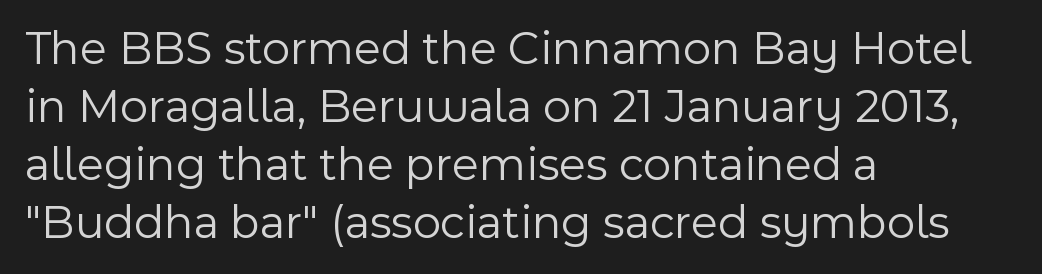
The lines in this sample share a left origin and differ only in where they stop. Does the type have serifs? No, each stem ends abruptly. The passage shown is not underscored anywhere. Is there any slant? The stems are plumb.
